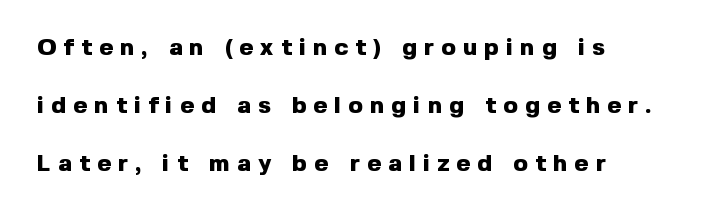
{"italic": "no", "bold": "yes", "underline": "no", "align": "left", "line_spacing": "loose", "line_spacing_ratio": 2.42, "letter_spacing": "wide", "letter_spacing_em": 0.3, "glyph_px": 24}
